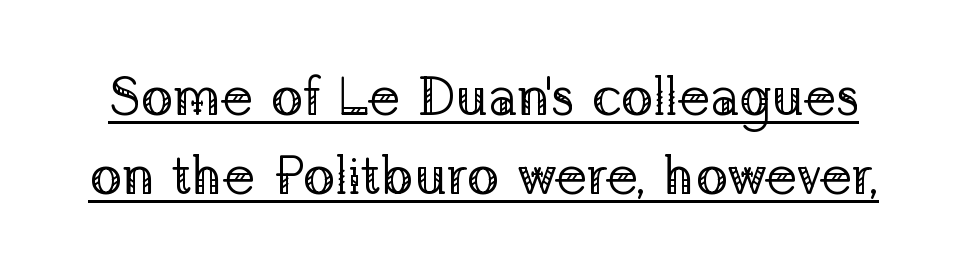
This rendering features underlined lettering. This block has exactly the height ordinary leading produces. Varying glyph widths throughout — classic text-font behaviour. Compared with a typical body face, this is equally light or lighter still.
